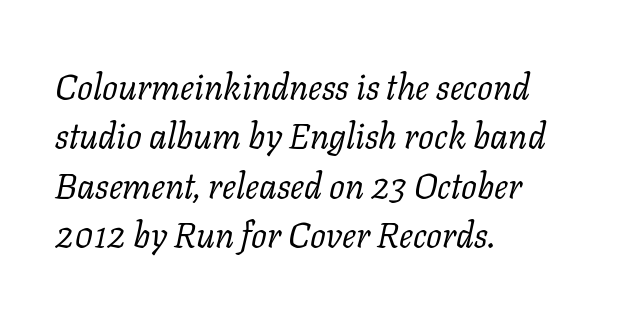
{"serif": "yes", "italic": "yes", "lean": "right", "slant_degrees": 11, "bold": "no", "weight": "regular", "width": "normal", "stroke_contrast": "low", "x_height": "medium", "monospaced": "no", "underline": "no", "align": "left", "line_spacing": "normal", "line_spacing_ratio": 1.41, "letter_spacing": "normal", "letter_spacing_em": 0.0, "glyph_px": 35}
